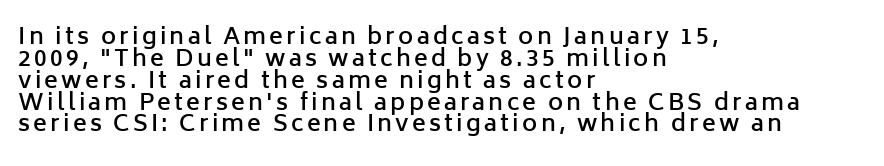
Baseline-to-baseline distance is barely more than the letter height. Nope, not italic — everything's standing straight. Nobody drew a line under any word here. Left-aligned paragraph, ragged on the right. Each glyph is drawn with semibold strokes, heavier than normal yet not fully bold.
